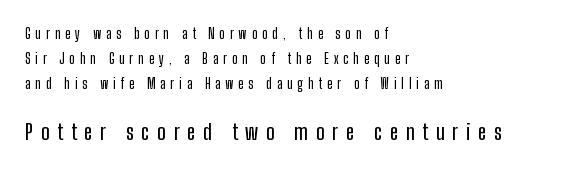
{"italic": "no", "underline": "no", "align": "left", "line_spacing_ratio": 1.8, "letter_spacing": "wide", "letter_spacing_em": 0.35, "larger_block": "second", "size_ratio": 1.57, "glyph_px": 22}
